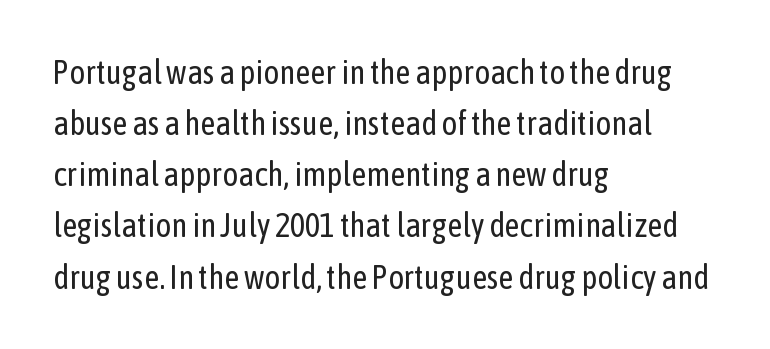
The image shows 33 px regular-weight, condensed sans-serif type, upright; set left-aligned, normal line spacing (1.55x), normal letter spacing, not underlined; low stroke contrast and a medium x-height.
